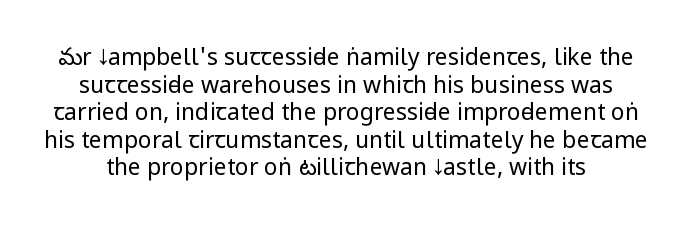
{"italic": "no", "bold": "no", "underline": "no", "line_spacing_ratio": 1.2, "letter_spacing": "normal", "letter_spacing_em": 0.0, "glyph_px": 23}
